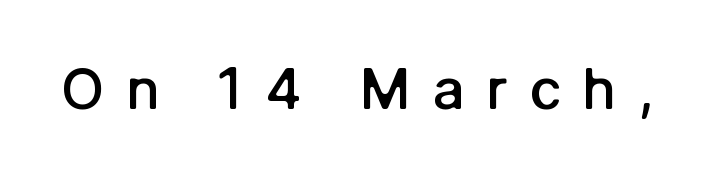
{"serif": "no", "italic": "no", "bold": "semi", "weight": "semibold", "width": "normal", "stroke_contrast": "low", "x_height": "medium", "monospaced": "no", "underline": "no", "letter_spacing": "wide", "letter_spacing_em": 0.37, "glyph_px": 57}
